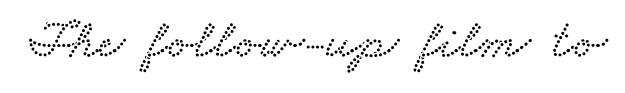
This rendering leaves character spacing at its baseline value. Quick note: underline off. Note the varied advance widths — an 'i' is clearly narrower than an 'm'. Stroke terminals: seriffed.
